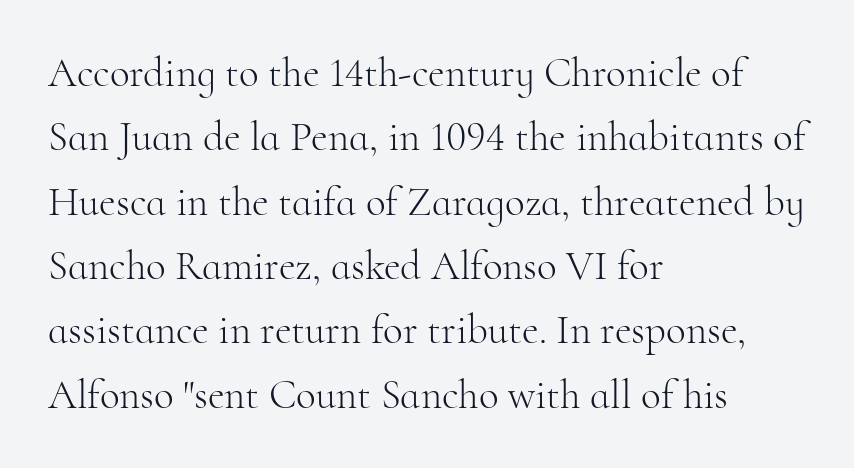
The image shows 41 px light serif type, upright; set left-aligned, normal line spacing (1.57x), normal letter spacing, not underlined; high stroke contrast and a small x-height.
